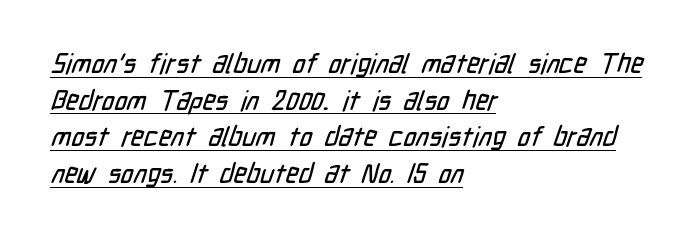
{"underline": "yes", "align": "left", "line_spacing": "normal", "line_spacing_ratio": 1.36, "letter_spacing": "normal", "letter_spacing_em": 0.0, "glyph_px": 27}
